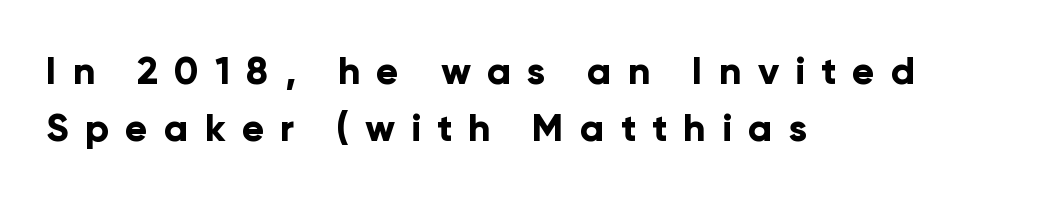
Q: Is the text bold? A: Yes.
Q: Is the text italic (slanted)? A: No, it is upright.
Q: Is the typeface a serif or a sans-serif typeface? A: Sans-serif.
Q: Is the text underlined? A: No.
Q: How is the paragraph aligned? A: Left-aligned.
Q: Is the spacing between letters normal or unusually wide? A: Unusually wide.
Q: Is the spacing between lines tight, normal or loose? A: Normal.
Q: Width (condensed, normal, or wide)? A: Normal.
Q: Stroke contrast? A: Low.
Q: x-height? A: Medium.
Q: Monospaced? A: No.
